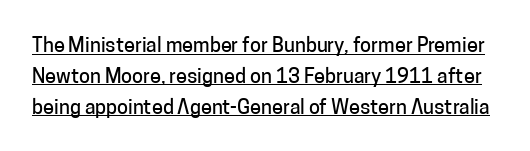
The image shows 20 px text type, upright; set normal line spacing (1.54x), normal letter spacing, underlined.
